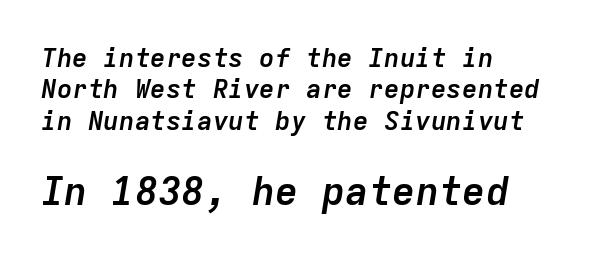
The image shows 39 px semibold type, italic (leaning right), monospaced; set left-aligned, line spacing 1.21x, normal letter spacing, not underlined; the second (bottom) block is 1.5x larger; low stroke contrast and a medium x-height.
